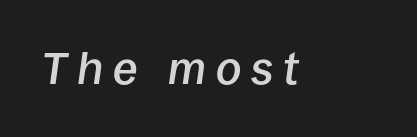
Q: Is the text bold? A: Semi-bold.
Q: Is the text italic (slanted)? A: Yes, it leans right by about 8 degrees.
Q: Is the text underlined? A: No.
Q: Is the spacing between letters normal or unusually wide? A: Unusually wide.
Q: Width (condensed, normal, or wide)? A: Normal.
Q: Stroke contrast? A: Low.
Q: x-height? A: Large.
Q: Monospaced? A: No.
